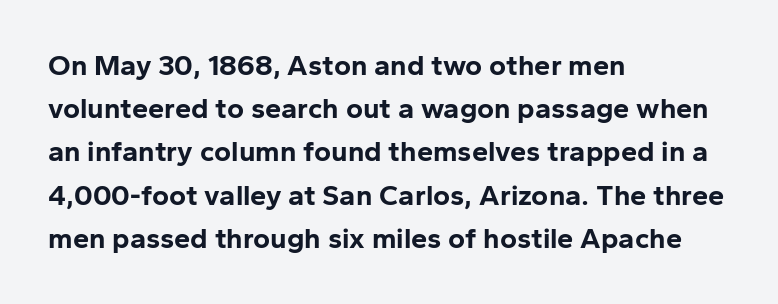
A bare baseline throughout the passage. A typesetter would mark this as roman, not italic. Note the varied advance widths — an 'i' is clearly narrower than an 'm'. Successive baselines arrive at the customary interval. The rendering shows plain stroke endings on the letterforms — a sans-serif design.
